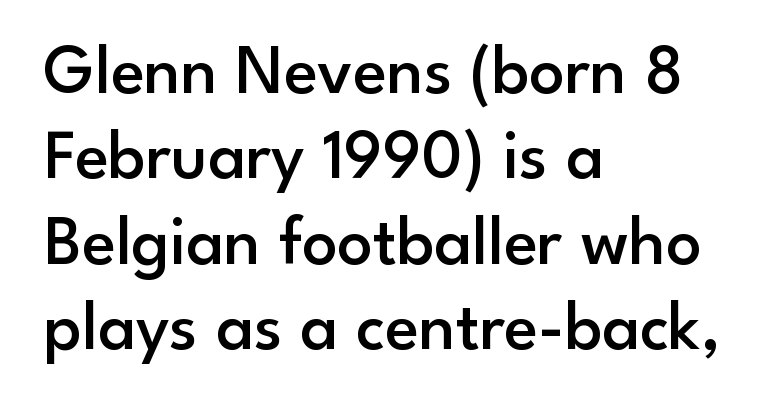
Q: Is the text bold? A: Semi-bold.
Q: Is the text italic (slanted)? A: No, it is upright.
Q: Is the typeface a serif or a sans-serif typeface? A: Sans-serif.
Q: Is the text underlined? A: No.
Q: How is the paragraph aligned? A: Left-aligned.
Q: Is the spacing between letters normal or unusually wide? A: Normal.
Q: Width (condensed, normal, or wide)? A: Normal.
Q: Stroke contrast? A: Low.
Q: x-height? A: Small.
Q: Monospaced? A: No.
